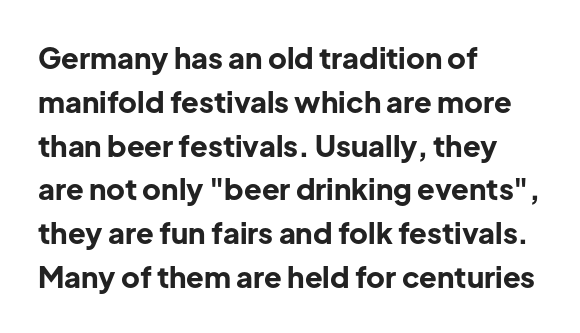
Q: Is the text bold? A: Yes.
Q: Is the text italic (slanted)? A: No, it is upright.
Q: Is the typeface a serif or a sans-serif typeface? A: Sans-serif.
Q: Is the text underlined? A: No.
Q: How is the paragraph aligned? A: Left-aligned.
Q: Is the spacing between letters normal or unusually wide? A: Normal.
Q: Is the spacing between lines tight, normal or loose? A: Normal.
Q: Width (condensed, normal, or wide)? A: Normal.
Q: Stroke contrast? A: Low.
Q: x-height? A: Medium.
Q: Monospaced? A: No.
